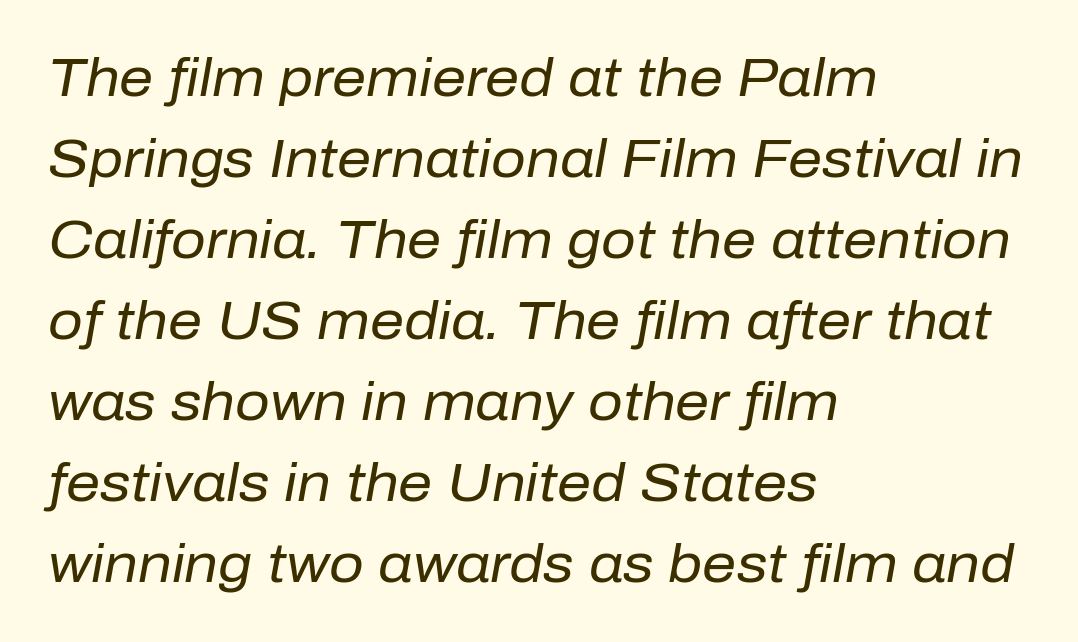
Q: Is the text bold? A: No.
Q: Is the text italic (slanted)? A: Yes, it leans right by about 10 degrees.
Q: Is the text underlined? A: No.
Q: How is the paragraph aligned? A: Left-aligned.
Q: Is the spacing between letters normal or unusually wide? A: Normal.
Q: Is the spacing between lines tight, normal or loose? A: Normal.
Q: Width (condensed, normal, or wide)? A: Normal.
Q: Stroke contrast? A: Low.
Q: x-height? A: Medium.
Q: Monospaced? A: No.
